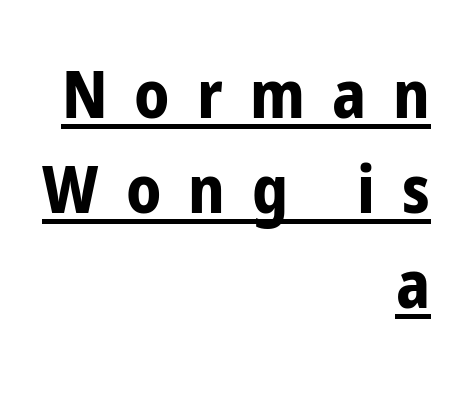
{"serif": "no", "italic": "no", "bold": "yes", "weight": "bold", "width": "condensed", "stroke_contrast": "low", "x_height": "medium", "monospaced": "no", "underline": "yes", "align": "right", "line_spacing": "normal", "line_spacing_ratio": 1.44, "letter_spacing": "wide", "letter_spacing_em": 0.41, "glyph_px": 66}
